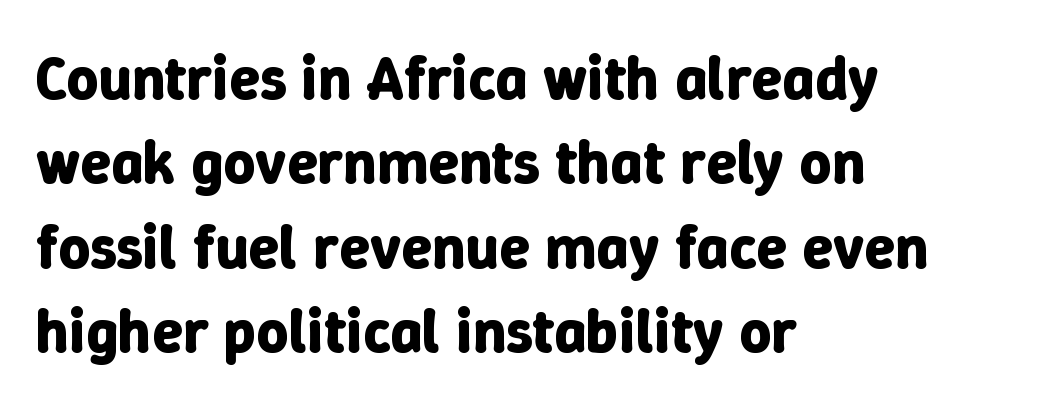
The passage shown is typed in a proportional face where columns would drift. You can tell it's not italic because the verticals are truly vertical. The horizontal fit of the characters is conventional and even. Baseline-to-baseline distance is the conventional proportion of letter height.
